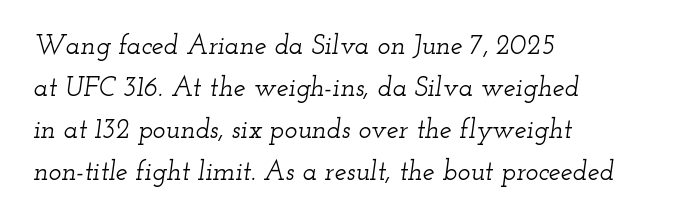
{"italic": "yes", "lean": "right", "slant_degrees": 12, "underline": "no", "align": "left", "line_spacing": "normal", "line_spacing_ratio": 1.56, "letter_spacing": "normal", "letter_spacing_em": 0.0, "glyph_px": 27}
